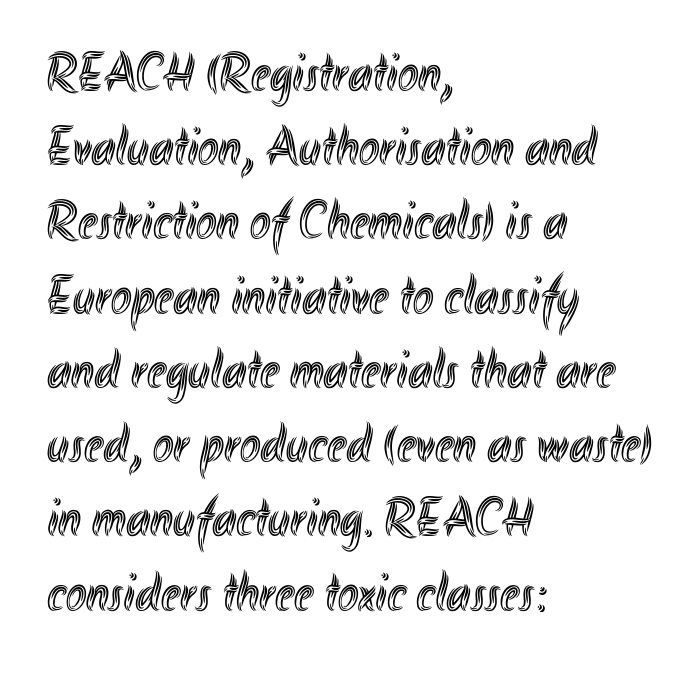
The image shows 55 px condensed type; set left-aligned, normal line spacing (1.35x), normal letter spacing, not underlined; a small x-height.
